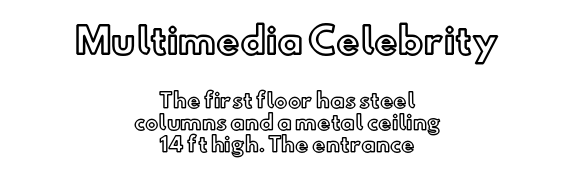
{"italic": "no", "width": "normal", "x_height": "small", "monospaced": "no", "underline": "no", "align": "center", "line_spacing": "tight", "line_spacing_ratio": 1.09, "letter_spacing": "normal", "letter_spacing_em": 0.0, "larger_block": "first", "size_ratio": 1.75, "glyph_px": 35}
